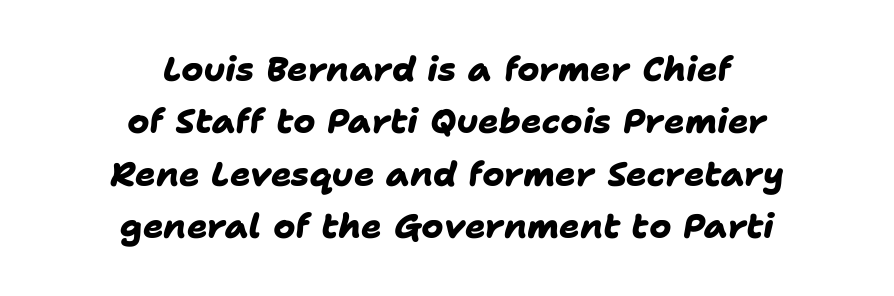
The face used here is rendered with its standard letterfit. The compositor balanced each line on the midline. Type style note: lacks serifs. The passage shown stacks its lines at a standard gap. Type without underlining.
